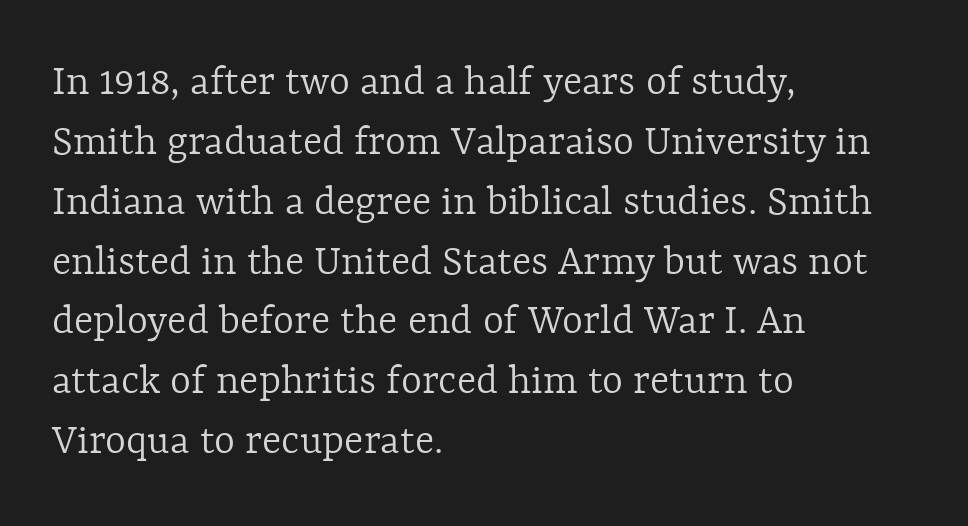
The image shows 45 px light type, upright; set left-aligned, normal line spacing (1.33x), normal letter spacing, not underlined; a medium x-height.
